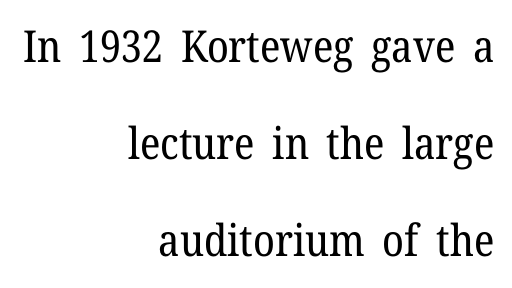
{"serif": "yes", "italic": "no", "bold": "no", "weight": "regular", "width": "normal", "stroke_contrast": "low", "x_height": "medium", "monospaced": "no", "underline": "no", "align": "right", "line_spacing": "loose", "line_spacing_ratio": 2.2, "letter_spacing": "normal", "letter_spacing_em": 0.0, "glyph_px": 44}
